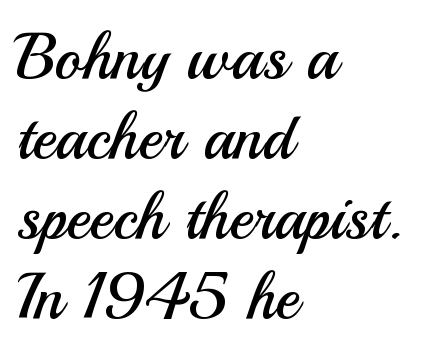
{"serif": "no", "bold": "no", "weight": "regular", "width": "normal", "stroke_contrast": "medium", "x_height": "small", "monospaced": "no", "underline": "no", "align": "left", "line_spacing_ratio": 1.23, "letter_spacing": "normal", "letter_spacing_em": 0.0, "glyph_px": 65}
